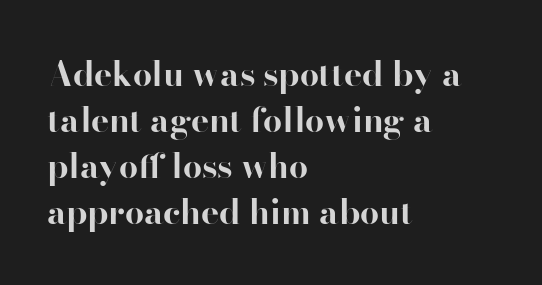
{"serif": "yes", "italic": "no", "bold": "yes", "weight": "bold", "width": "normal", "stroke_contrast": "high", "x_height": "small", "monospaced": "no", "underline": "no", "align": "left", "line_spacing": "normal", "line_spacing_ratio": 1.35, "letter_spacing": "normal", "letter_spacing_em": 0.0, "glyph_px": 34}
